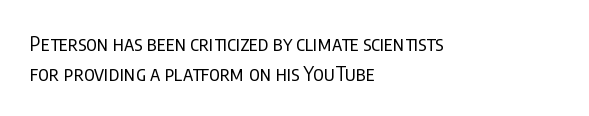
The image shows 20 px text type, upright; set left-aligned, normal line spacing (1.49x), normal letter spacing, not underlined.
